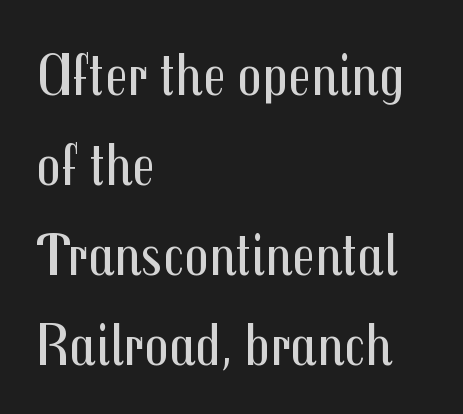
The space between consecutive lines is moderate. The area under the type is left untouched. The paragraph has a hard left edge and a soft right edge. The rendering uses natural spacing where letterforms have individual widths. This is sans-serif lettering, the kind often seen on screens and signage.
